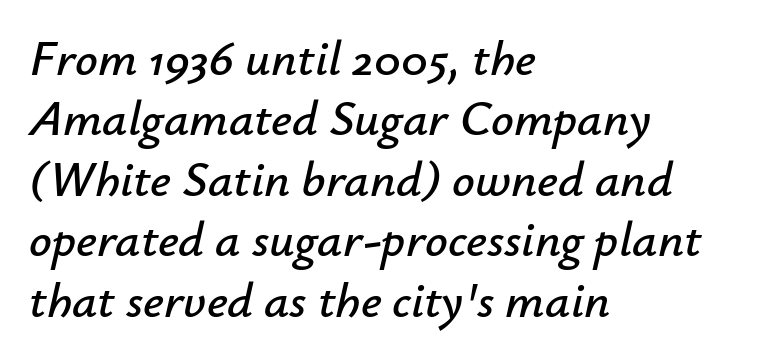
Spacing verdict: proportional, widths tailored to each character. Descender tails drop into unmarked territory. Line beginnings align vertically; line endings do not. Style check: oblique. Observe the ordinary spacing: letters are neighbours, not strangers.
